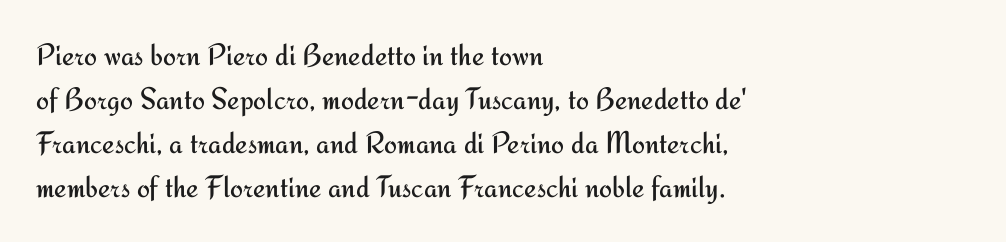
Has an underline been added? It has not. Horizontal alignment here is leftward, the default for most running prose. Letter spacing: default. You could not count columns in this text — the font is proportionally spaced. This sample uses an upright cut, with every glyph sitting square on the baseline. The block of text has a typical density, with ordinary space between rows.
